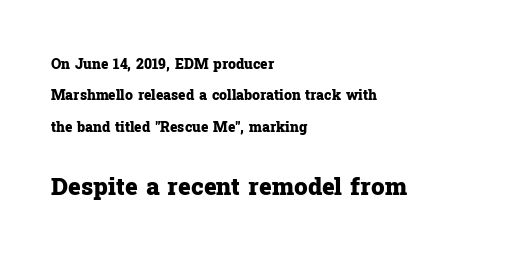
Q: Is the text bold? A: Yes.
Q: Is the text italic (slanted)? A: No, it is upright.
Q: Is the text underlined? A: No.
Q: How is the paragraph aligned? A: Left-aligned.
Q: Is the spacing between letters normal or unusually wide? A: Normal.
Q: Is the spacing between lines tight, normal or loose? A: Loose.
Q: Which block of text is set in a larger size, the first (top) or the second (bottom)? A: The second (bottom) one.
